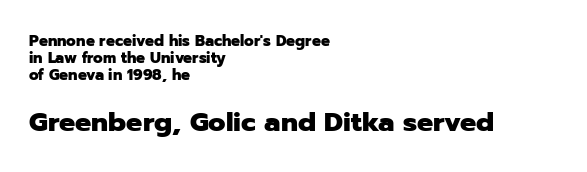
Glyph-to-glyph distance matches everyday printed text. Quick note: not italic, upright. Descenders hang freely into open space. Whoever set this made the second block the dominant, larger element.
